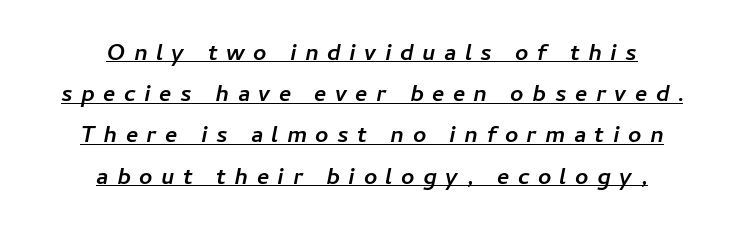
This rendering employs a face without finishing strokes, i.e., a sans-serif. Proportional: the letters do not fall into vertical columns. The block of text has a typical density, with ordinary space between rows. Underlined type.
